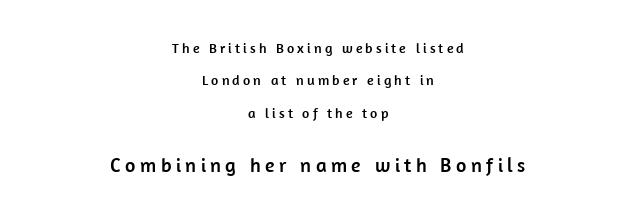
Any mark beneath the type? The region is blank. The compositor balanced each line on the midline. The block of text is sparse from top to bottom, with ample space between rows. Small over large — that's the arrangement of the two blocks here. Tall strokes in this sample are plumb rather than angled.
